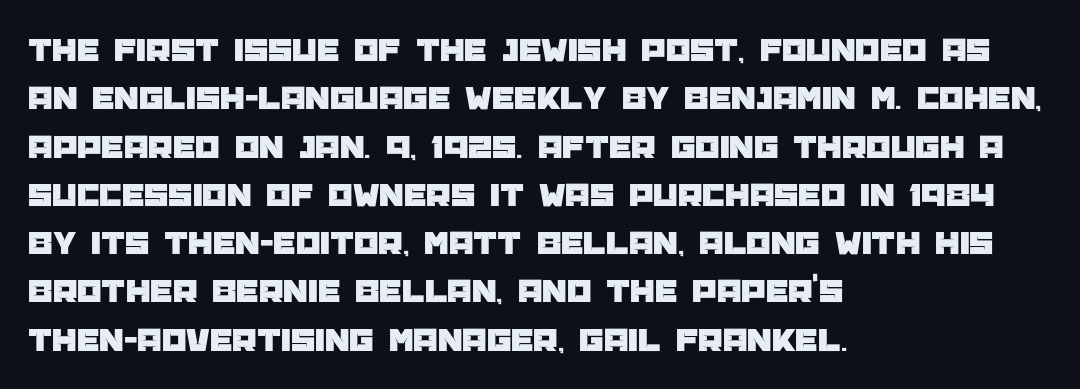
{"serif": "no", "italic": "no", "width": "normal", "stroke_contrast": "low", "x_height": "large", "monospaced": "no", "underline": "no", "align": "left", "line_spacing": "normal", "line_spacing_ratio": 1.38, "letter_spacing": "normal", "letter_spacing_em": 0.0, "glyph_px": 35}
